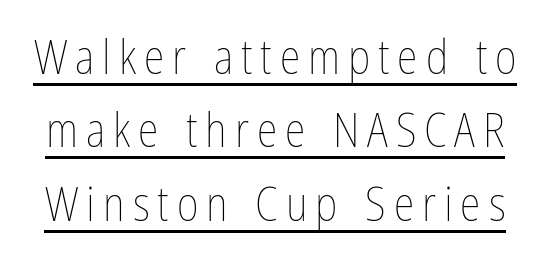
{"italic": "no", "bold": "no", "weight": "thin", "width": "condensed", "stroke_contrast": "low", "x_height": "medium", "monospaced": "no", "underline": "yes", "line_spacing": "normal", "line_spacing_ratio": 1.56, "glyph_px": 47}
